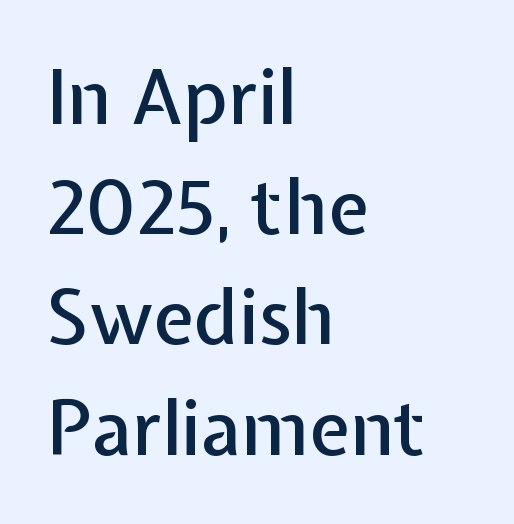
This sample uses plain, unmodified letter spacing. Proportional: the letters do not fall into vertical columns. Type without underlining. Typographically, this falls in the sans-serif category. These lines are set flush left with a ragged right edge. The designer left line spacing at the default.
